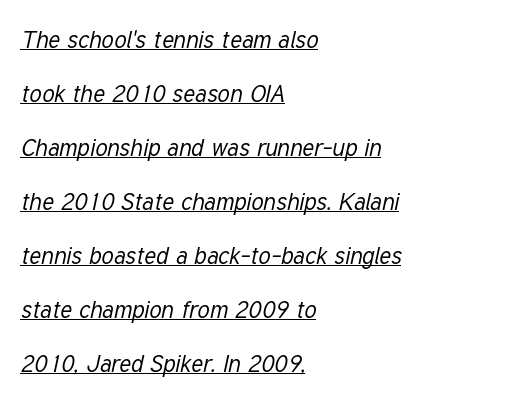
Designer's note — italics engaged. Vertically, the passage feels expansive, rows floating well apart. These lines stack with their left ends in a neat column. Does a line run under the words? Yes, clearly. The strokes carry an ordinary text weight at most. Look at the tracking — it's just the regular setting, nothing added.
